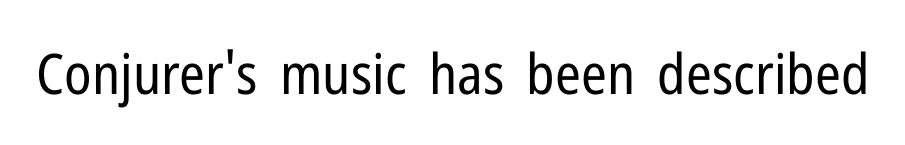
{"serif": "no", "italic": "no", "bold": "no", "weight": "regular", "width": "condensed", "stroke_contrast": "low", "x_height": "medium", "monospaced": "no", "underline": "no", "letter_spacing": "normal", "letter_spacing_em": 0.0, "glyph_px": 56}
